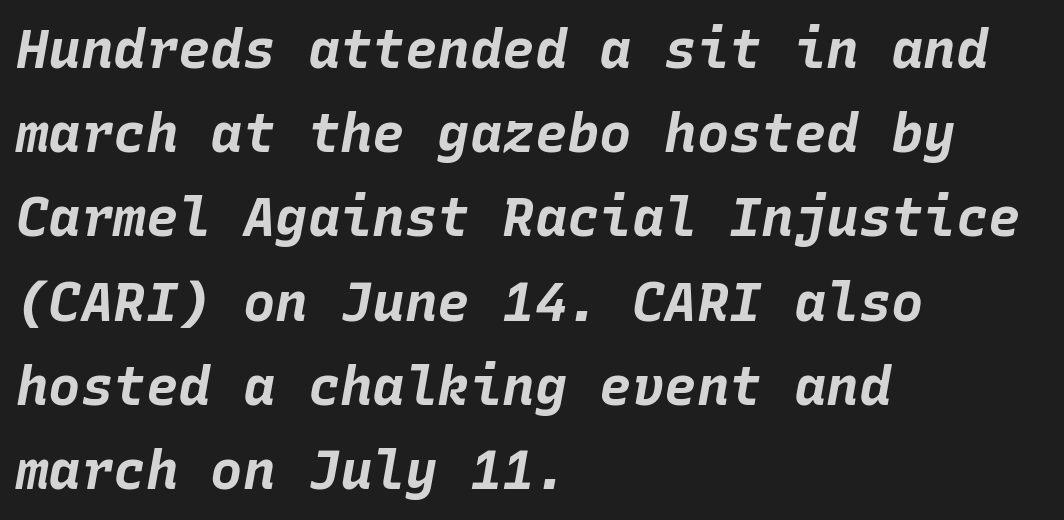
Q: Is the text bold? A: Yes.
Q: Is the text italic (slanted)? A: Yes, it leans right by about 10 degrees.
Q: Is the text underlined? A: No.
Q: How is the paragraph aligned? A: Left-aligned.
Q: Is the spacing between letters normal or unusually wide? A: Normal.
Q: Is the spacing between lines tight, normal or loose? A: Normal.
Q: Width (condensed, normal, or wide)? A: Normal.
Q: Stroke contrast? A: Low.
Q: x-height? A: Large.
Q: Monospaced? A: Yes.
